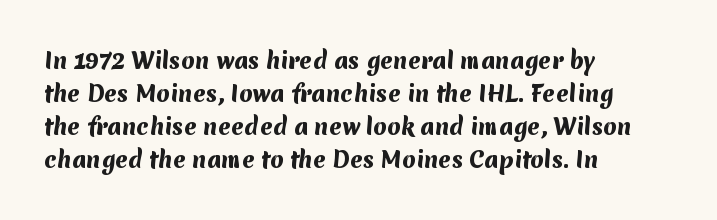
Q: Is the text bold? A: Yes.
Q: Is the text underlined? A: No.
Q: How is the paragraph aligned? A: Left-aligned.
Q: Is the spacing between letters normal or unusually wide? A: Normal.
Q: Is the spacing between lines tight, normal or loose? A: Normal.
